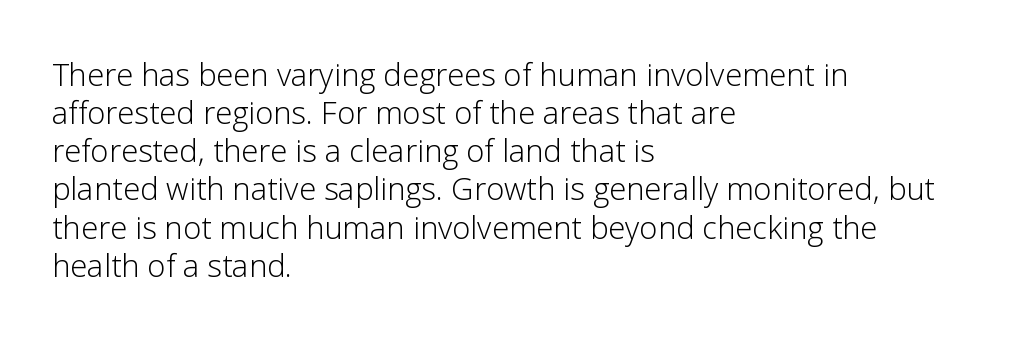
Q: Is the text bold? A: No.
Q: Is the text italic (slanted)? A: No, it is upright.
Q: Is the typeface a serif or a sans-serif typeface? A: Sans-serif.
Q: Is the text underlined? A: No.
Q: How is the paragraph aligned? A: Left-aligned.
Q: Is the spacing between letters normal or unusually wide? A: Normal.
Q: Width (condensed, normal, or wide)? A: Normal.
Q: Stroke contrast? A: Low.
Q: x-height? A: Medium.
Q: Monospaced? A: No.
